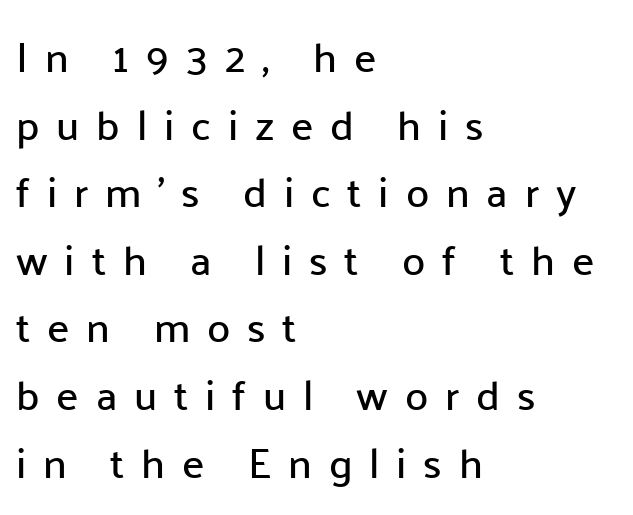
Regular leading. Spacing verdict: proportional, widths tailored to each character. The lettering stays uniformly vertical, giving the passage a roman look. Descenders are the only things crossing below the line. Characters follow at a spacing far wider than the type designer built in. Observe the absence of serifs on each vertical stroke in this sample.
